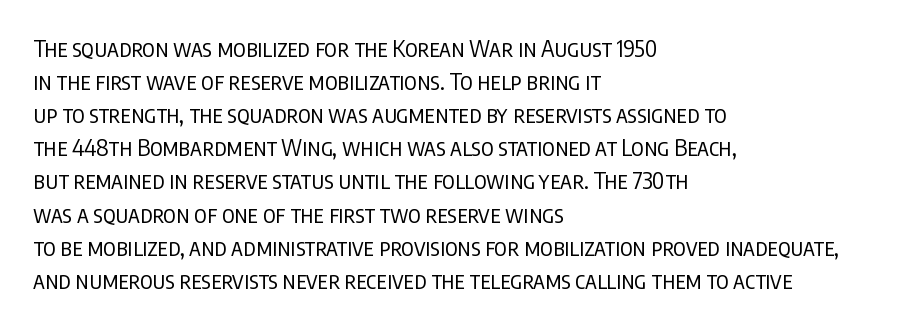
Does extra space separate the letters? No, they use regular spacing. The rendering anchors every line to the left-hand side. The axis of the letterforms is exactly vertical. These lines sit exactly where default settings would place them. Ink coverage per letter is moderate at most. Bare-footed words on every line.
